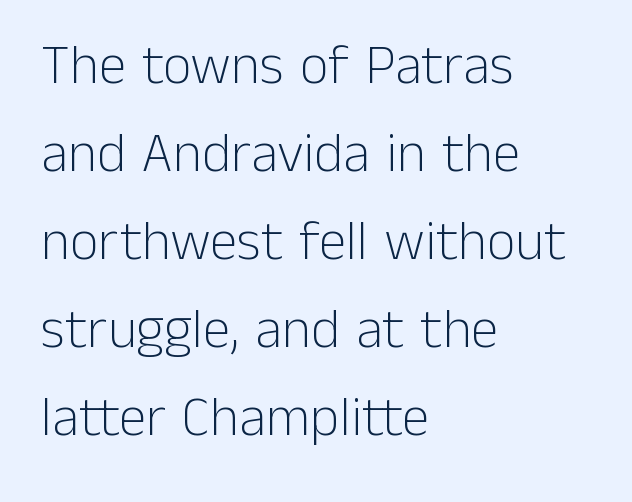
{"serif": "no", "italic": "no", "bold": "no", "weight": "light", "width": "normal", "stroke_contrast": "low", "x_height": "medium", "monospaced": "no", "underline": "no", "align": "left", "line_spacing": "normal", "line_spacing_ratio": 1.57, "letter_spacing": "normal", "letter_spacing_em": 0.0, "glyph_px": 56}
